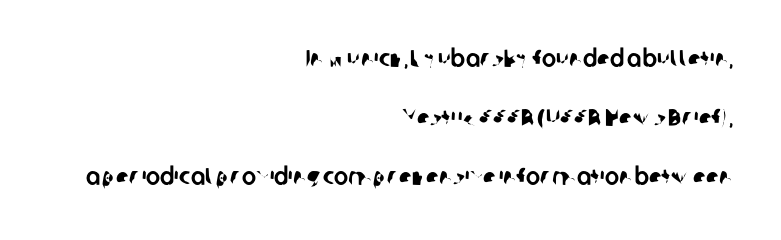
{"underline": "no", "align": "right", "line_spacing": "loose", "line_spacing_ratio": 2.46, "letter_spacing": "normal", "letter_spacing_em": 0.0, "glyph_px": 24}
